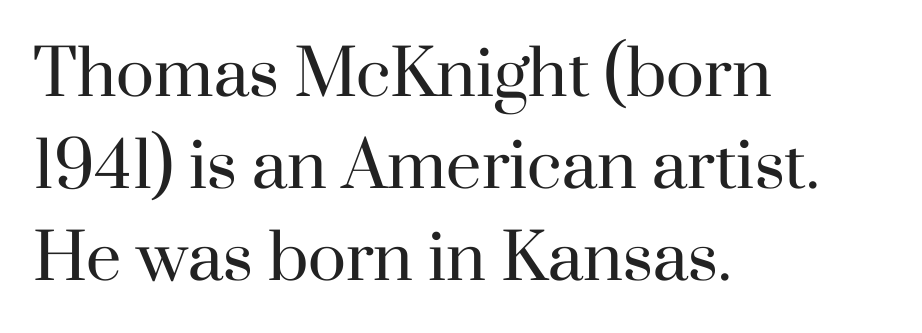
{"serif": "yes", "italic": "no", "bold": "no", "weight": "regular", "width": "normal", "stroke_contrast": "high", "x_height": "small", "monospaced": "no", "underline": "no", "align": "left", "line_spacing": "normal", "line_spacing_ratio": 1.46, "letter_spacing": "normal", "letter_spacing_em": 0.0, "glyph_px": 63}
